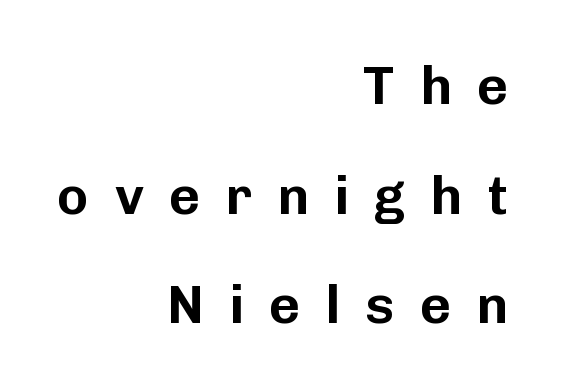
Q: Is the text italic (slanted)? A: No, it is upright.
Q: Is the typeface a serif or a sans-serif typeface? A: Sans-serif.
Q: Is the text underlined? A: No.
Q: How is the paragraph aligned? A: Right-aligned.
Q: Is the spacing between letters normal or unusually wide? A: Unusually wide.
Q: Is the spacing between lines tight, normal or loose? A: Loose.
Q: Width (condensed, normal, or wide)? A: Normal.
Q: Stroke contrast? A: Low.
Q: x-height? A: Medium.
Q: Monospaced? A: No.
